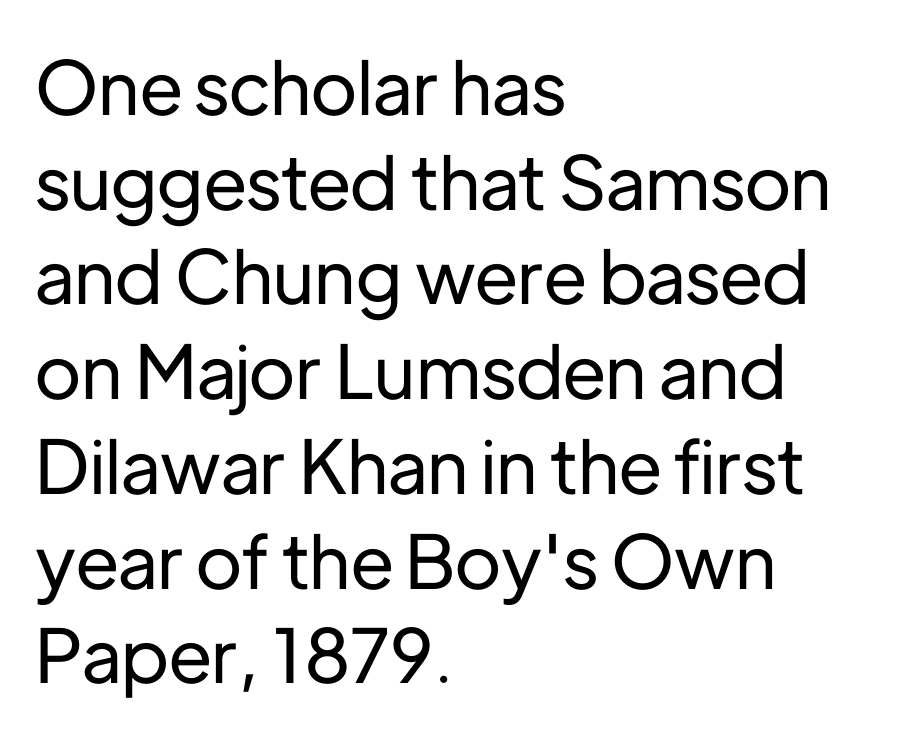
The image shows 74 px sans-serif type, upright; set left-aligned, normal line spacing (1.28x), normal letter spacing, not underlined; low stroke contrast and a medium x-height.
